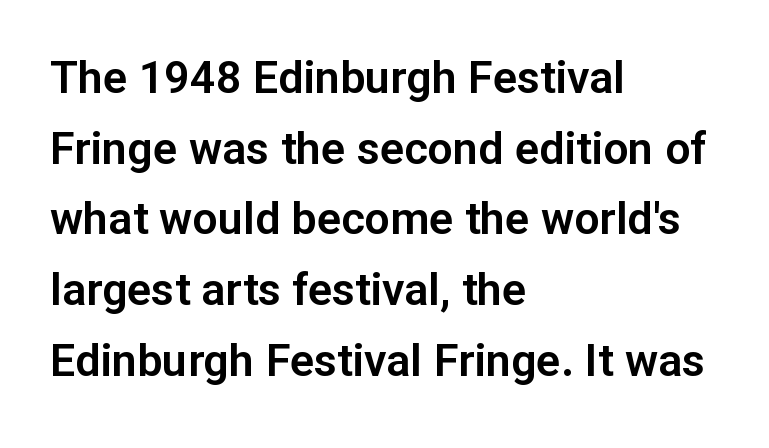
The image shows 45 px sans-serif type, upright; set left-aligned, normal line spacing (1.57x), normal letter spacing, not underlined; low stroke contrast and a medium x-height.
